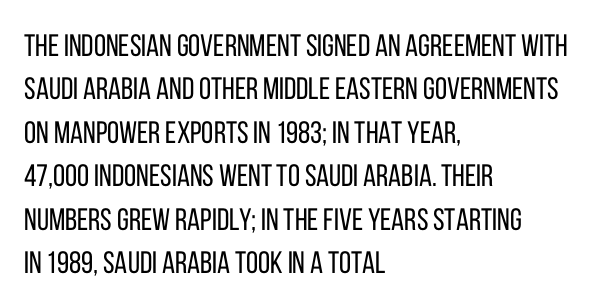
The image shows 31 px regular-weight, condensed sans-serif type, upright; set left-aligned, normal line spacing (1.4x), normal letter spacing, not underlined; low stroke contrast and a large x-height.
